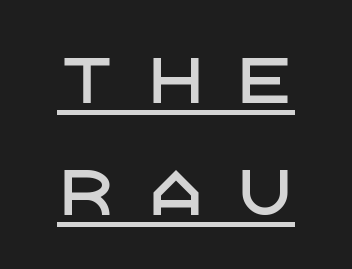
A roman cut, with each character standing at attention. Underlining? Definitely there. Observe the absence of serifs on each vertical stroke in this sample. Compared with typical body copy, the letter spacing here is much looser.
